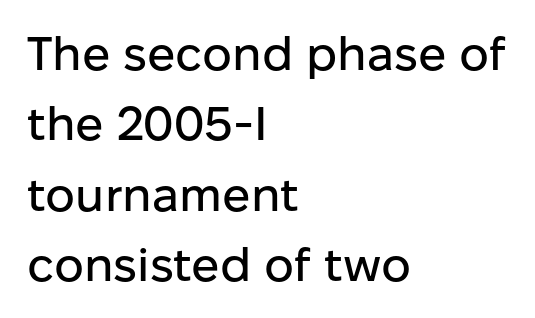
The glyphs in this specimen are sans serif. This sample has the flowing, uneven cadence of proportional lettering. Unmarked baselines from the first word to the last. A typesetter would call this leading conventional body-copy spacing. The text block is weighted toward the left margin, trailing off unevenly rightward.
